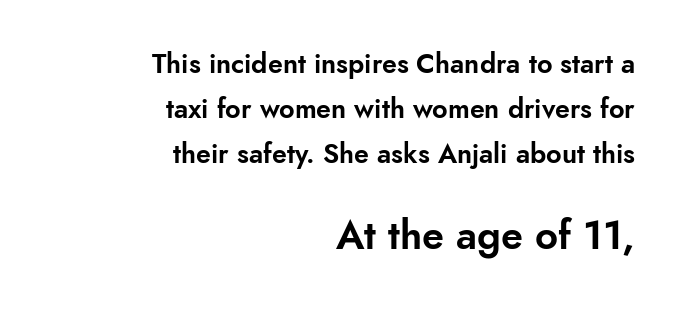
The image shows 40 px sans-serif type, upright; set right-aligned, normal line spacing (1.66x), normal letter spacing, not underlined; the second (bottom) block is 1.48x larger; low stroke contrast and a small x-height.
